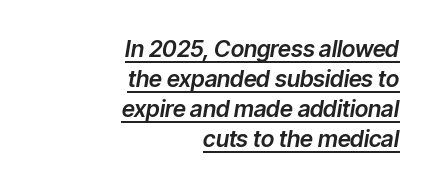
The image shows 23 px text type, italic (leaning right); set right-aligned, normal line spacing (1.31x), normal letter spacing, underlined.
